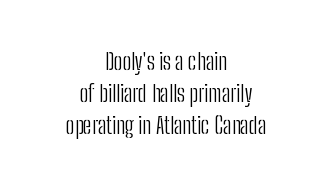
{"italic": "no", "bold": "no", "underline": "no", "align": "center", "line_spacing": "normal", "line_spacing_ratio": 1.39, "letter_spacing": "normal", "letter_spacing_em": 0.0, "glyph_px": 23}
